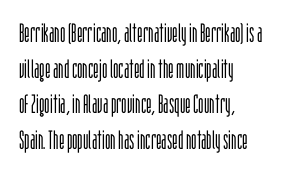
The line texture is even and compact thanks to regular tracking. Honestly, the row spacing looks completely unremarkable. Every row of glyphs begins at an identical x-position on the left. The letters stand straight up with perfectly vertical stems. Stroke thickness stays within the range of a standard reading face or lighter. Unmarked baselines from the first word to the last.
